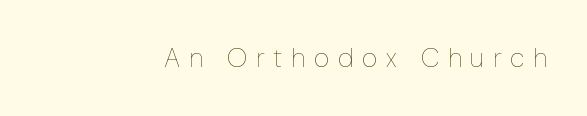
The image shows 27 px text type, upright; set unusually wide letter spacing (+0.32 em), not underlined.
